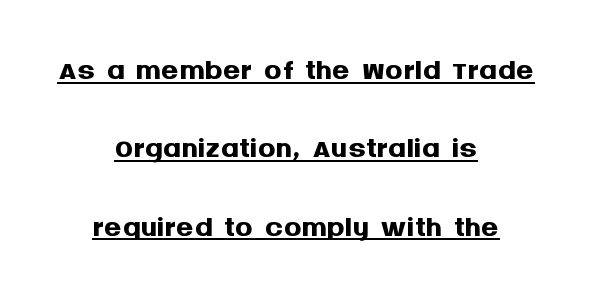
{"serif": "no", "italic": "no", "bold": "yes", "weight": "semibold", "width": "normal", "stroke_contrast": "medium", "x_height": "large", "monospaced": "no", "underline": "yes", "align": "center", "line_spacing_ratio": 1.78, "letter_spacing": "normal", "letter_spacing_em": 0.0, "glyph_px": 44}
